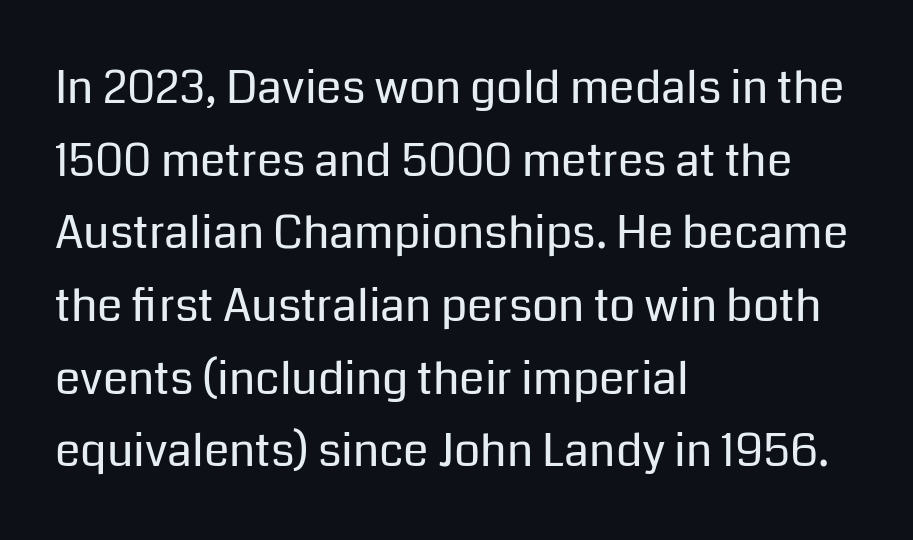
Q: Is the text bold? A: No.
Q: Is the text italic (slanted)? A: No, it is upright.
Q: Is the typeface a serif or a sans-serif typeface? A: Sans-serif.
Q: Is the text underlined? A: No.
Q: How is the paragraph aligned? A: Left-aligned.
Q: Is the spacing between letters normal or unusually wide? A: Normal.
Q: Is the spacing between lines tight, normal or loose? A: Normal.
Q: Width (condensed, normal, or wide)? A: Normal.
Q: Stroke contrast? A: Low.
Q: x-height? A: Medium.
Q: Monospaced? A: No.
